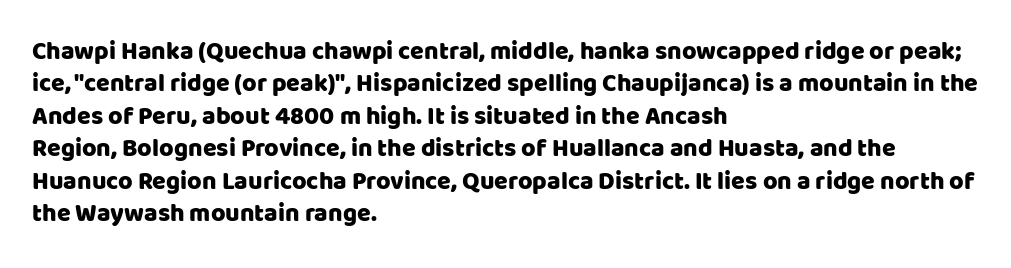
Is there much room between lines? A standard amount, neither cramped nor airy. The passage shown is not underscored anywhere. Visually the block forms a straight wall on the left and a jagged coastline on the right. The lettering holds an erect, upright posture throughout. This rendering leaves character spacing at its baseline value.
